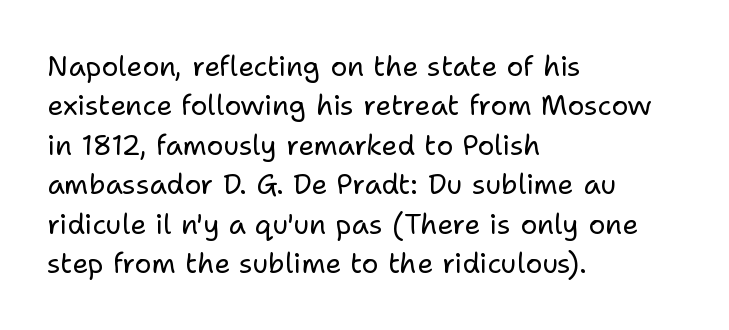
The image shows 28 px regular-weight sans-serif type, upright; set left-aligned, normal line spacing (1.41x), normal letter spacing, not underlined; low stroke contrast and a medium x-height.
